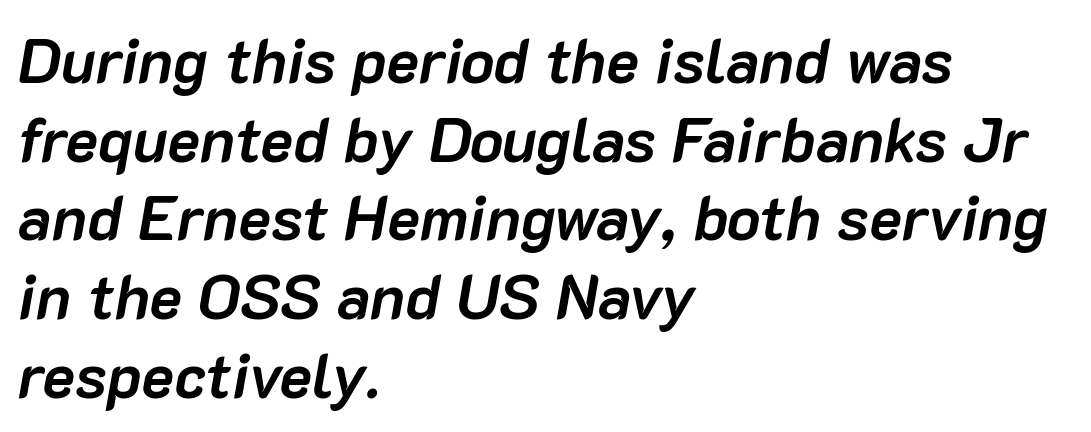
Q: Is the text bold? A: Yes.
Q: Is the text italic (slanted)? A: Yes, it leans right by about 10 degrees.
Q: Is the text underlined? A: No.
Q: How is the paragraph aligned? A: Left-aligned.
Q: Is the spacing between letters normal or unusually wide? A: Normal.
Q: Is the spacing between lines tight, normal or loose? A: Normal.
Q: Width (condensed, normal, or wide)? A: Normal.
Q: Stroke contrast? A: Low.
Q: x-height? A: Medium.
Q: Monospaced? A: No.
